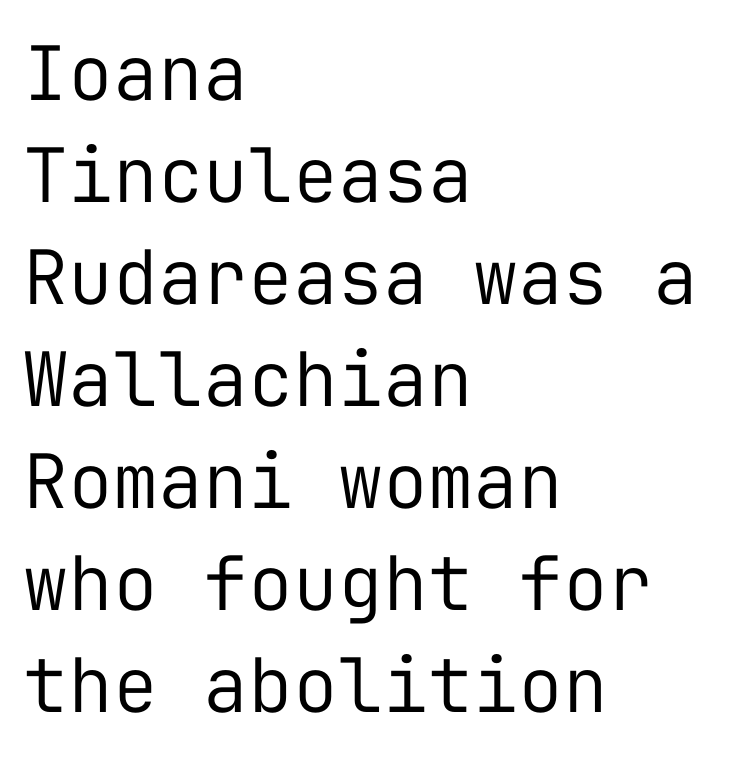
{"serif": "no", "italic": "no", "bold": "no", "weight": "regular", "width": "normal", "stroke_contrast": "low", "x_height": "medium", "monospaced": "yes", "underline": "no", "align": "left", "line_spacing": "normal", "line_spacing_ratio": 1.36, "letter_spacing": "normal", "letter_spacing_em": 0.0, "glyph_px": 75}
